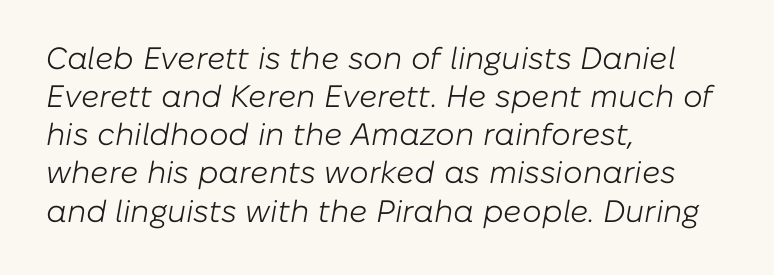
Designer's note — italics engaged. Is this a heavy cut? Hardly; it is regular or lighter. The passage shown is typed in a proportional face where columns would drift. Nothing unusual about the tracking: characters are spaced as the font intends.
